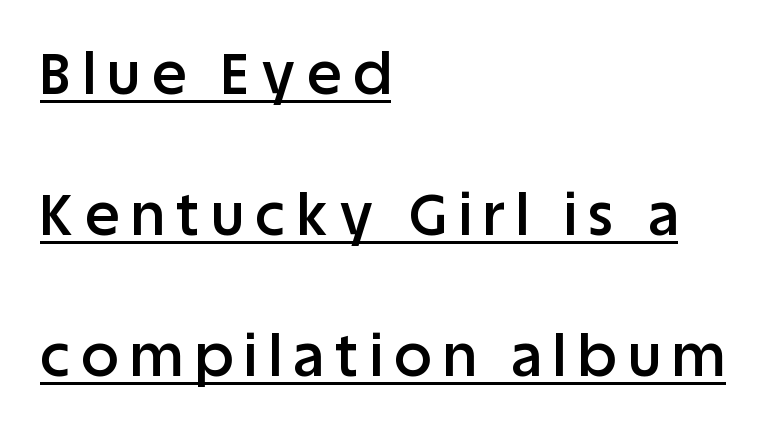
Q: Is the text bold? A: Semi-bold.
Q: Is the text italic (slanted)? A: No, it is upright.
Q: Is the typeface a serif or a sans-serif typeface? A: Sans-serif.
Q: Is the text underlined? A: Yes.
Q: How is the paragraph aligned? A: Left-aligned.
Q: Is the spacing between letters normal or unusually wide? A: Unusually wide.
Q: Is the spacing between lines tight, normal or loose? A: Loose.
Q: Width (condensed, normal, or wide)? A: Normal.
Q: Stroke contrast? A: Low.
Q: x-height? A: Large.
Q: Monospaced? A: No.
